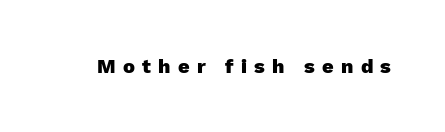
{"italic": "no", "bold": "yes", "underline": "no", "letter_spacing": "wide", "letter_spacing_em": 0.36, "glyph_px": 20}
